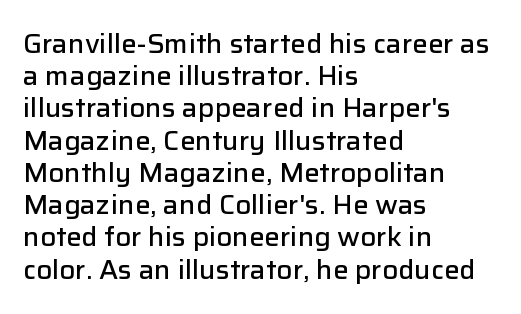
Q: Is the text bold? A: Semi-bold.
Q: Is the text italic (slanted)? A: No, it is upright.
Q: Is the text underlined? A: No.
Q: How is the paragraph aligned? A: Left-aligned.
Q: Is the spacing between letters normal or unusually wide? A: Normal.
